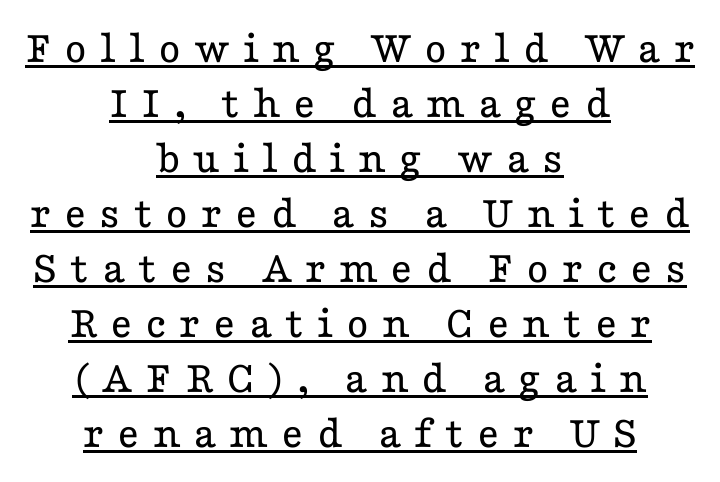
No heavy texture on the line: the type isn't bold. Upright lettering throughout. Does a line run under the words? Yes, clearly. Is this a fixed-width face? No — the glyphs have proportional, varying widths. These lines have a slow, spaced-out rhythm from letter to letter.
